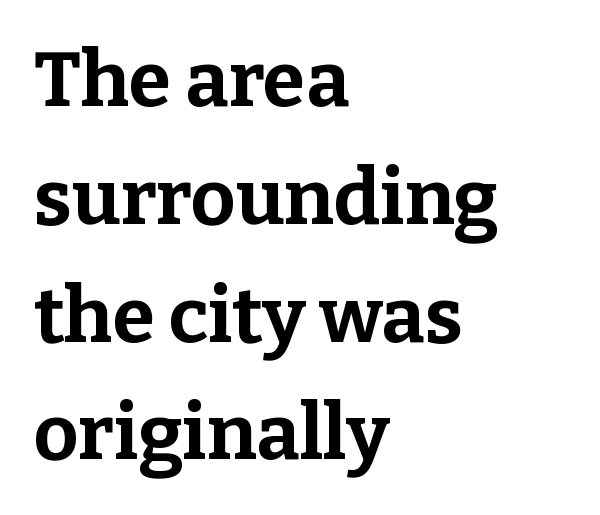
Q: Is the text bold? A: Yes.
Q: Is the text italic (slanted)? A: No, it is upright.
Q: Is the typeface a serif or a sans-serif typeface? A: Serif.
Q: Is the text underlined? A: No.
Q: How is the paragraph aligned? A: Left-aligned.
Q: Is the spacing between letters normal or unusually wide? A: Normal.
Q: Is the spacing between lines tight, normal or loose? A: Normal.
Q: Width (condensed, normal, or wide)? A: Normal.
Q: Stroke contrast? A: Low.
Q: x-height? A: Medium.
Q: Monospaced? A: No.
